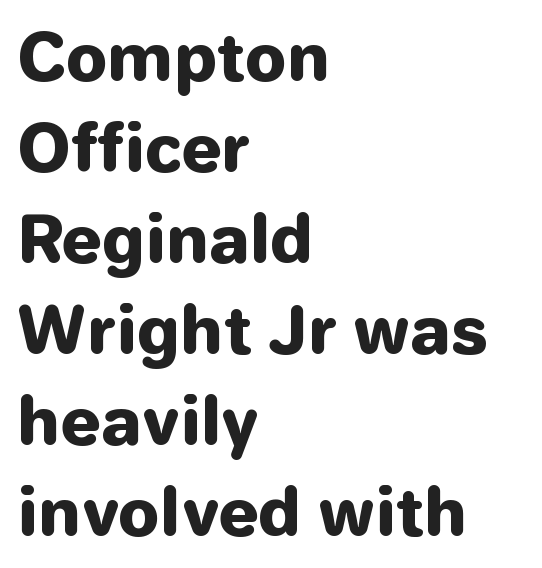
Q: Is the text bold? A: Yes.
Q: Is the text italic (slanted)? A: No, it is upright.
Q: Is the typeface a serif or a sans-serif typeface? A: Sans-serif.
Q: Is the text underlined? A: No.
Q: How is the paragraph aligned? A: Left-aligned.
Q: Is the spacing between letters normal or unusually wide? A: Normal.
Q: Is the spacing between lines tight, normal or loose? A: Normal.
Q: Width (condensed, normal, or wide)? A: Normal.
Q: Stroke contrast? A: Low.
Q: x-height? A: Medium.
Q: Monospaced? A: No.
